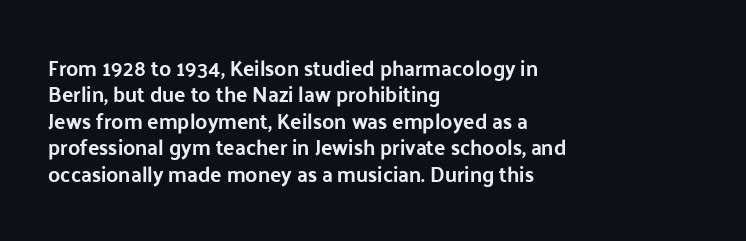
{"italic": "no", "underline": "no", "align": "left", "line_spacing": "normal", "line_spacing_ratio": 1.26, "letter_spacing": "normal", "letter_spacing_em": 0.0, "glyph_px": 21}
